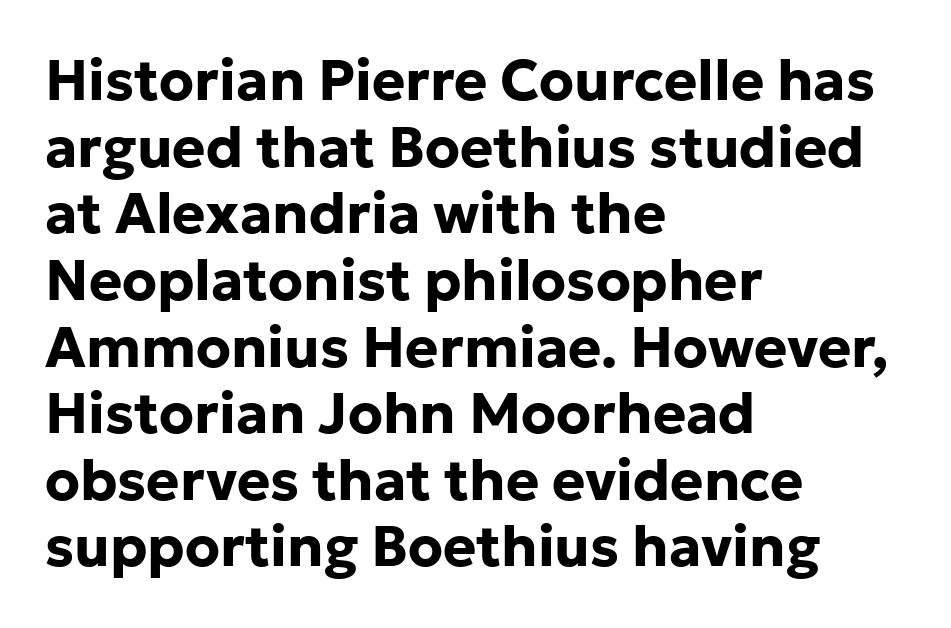
Proportional: the letters do not fall into vertical columns. Nothing unusual about the tracking: characters are spaced as the font intends. Has an underline been added? It has not. You'd pick this weight for a headline — it's a proper bold. The typography opts for an upright posture over an oblique one.
